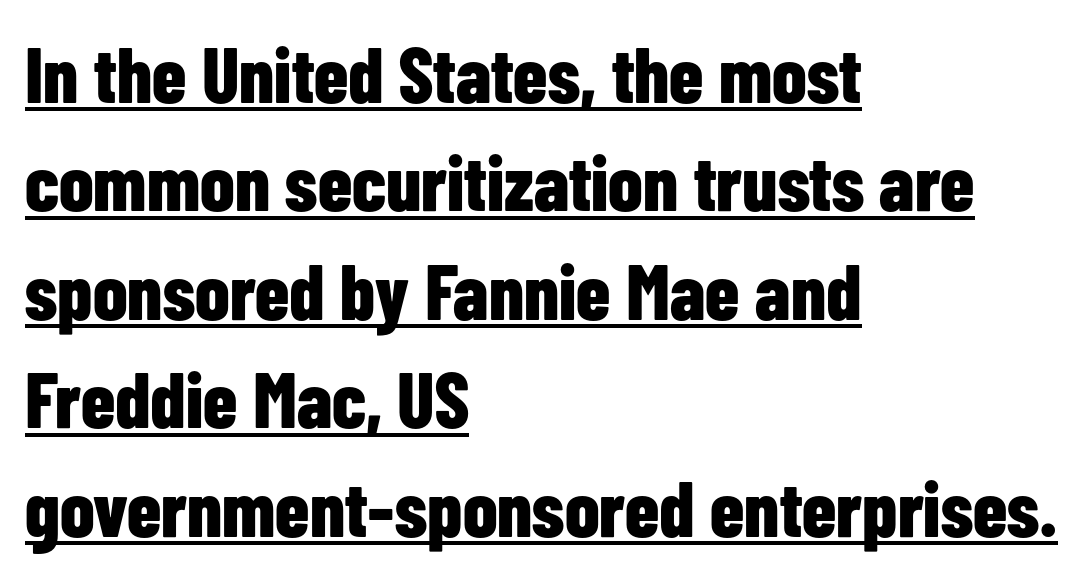
The image shows 78 px bold, condensed sans-serif type, upright; set left-aligned, normal line spacing (1.39x), normal letter spacing, underlined; low stroke contrast and a medium x-height.
